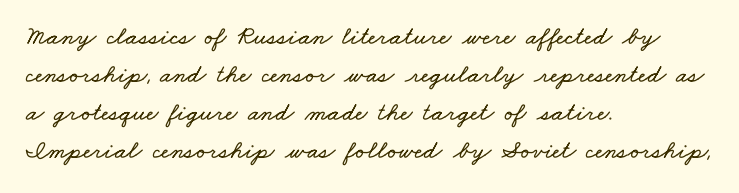
A typesetter would call this leading conventional body-copy spacing. The type is set solid horizontally, with unmodified tracking. This rendering features lettering with no underline. Visually the block forms a straight wall on the left and a jagged coastline on the right.
